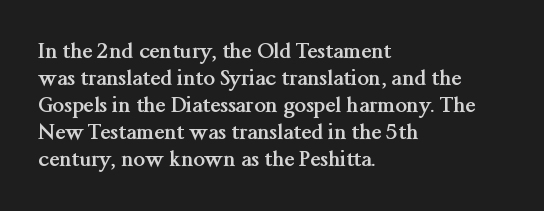
Q: Is the text bold? A: Yes.
Q: Is the text italic (slanted)? A: No, it is upright.
Q: Is the text underlined? A: No.
Q: How is the paragraph aligned? A: Left-aligned.
Q: Is the spacing between letters normal or unusually wide? A: Normal.
Q: Is the spacing between lines tight, normal or loose? A: Normal.
